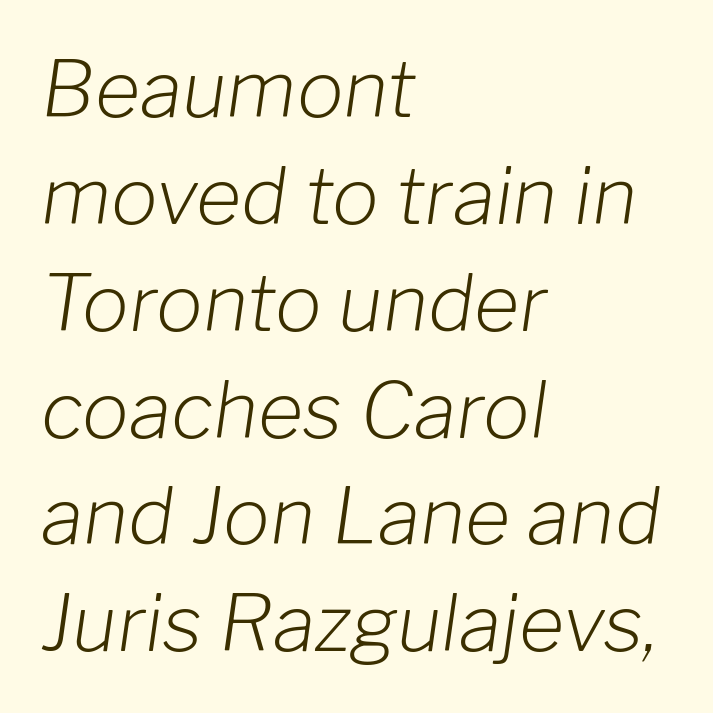
Words appear dense and cohesive because spacing is normal. All the whitespace from short lines collects on the right. The weight would be labelled regular, book, light, or lighter still. The passage shown is typed in a proportional face where columns would drift.
